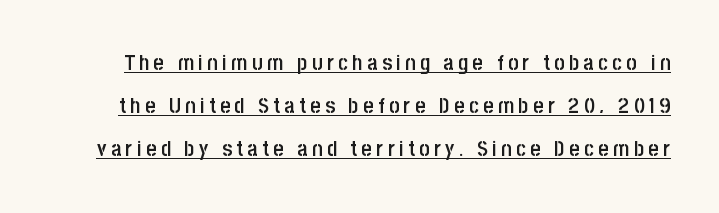
The image shows 22 px text type, upright; set loose line spacing (1.96x), unusually wide letter spacing (+0.2 em), underlined.
